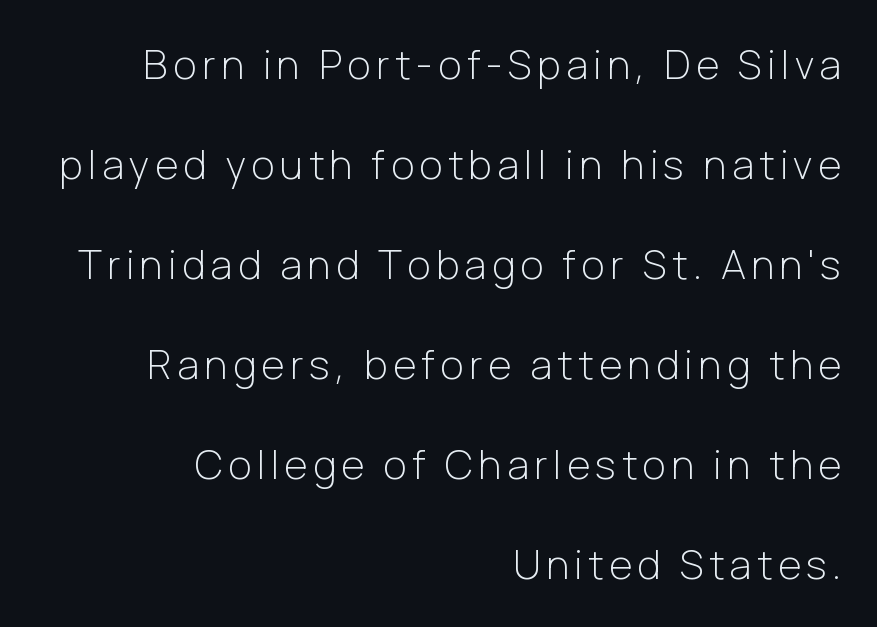
The image shows 40 px light sans-serif type, upright; set right-aligned, loose line spacing (2.5x), not underlined; low stroke contrast and a medium x-height.
